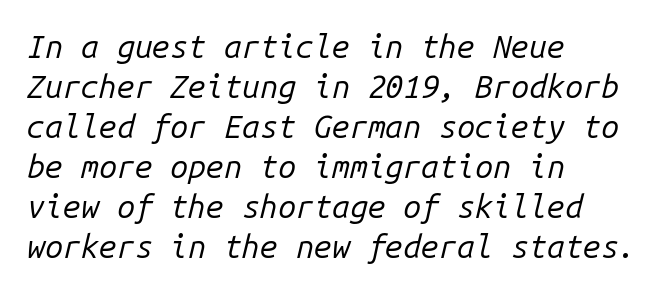
Q: Is the text bold? A: No.
Q: Is the text italic (slanted)? A: Yes, it leans right by about 14 degrees.
Q: Is the text underlined? A: No.
Q: How is the paragraph aligned? A: Left-aligned.
Q: Is the spacing between letters normal or unusually wide? A: Normal.
Q: Is the spacing between lines tight, normal or loose? A: Normal.
Q: Width (condensed, normal, or wide)? A: Normal.
Q: Stroke contrast? A: Low.
Q: x-height? A: Medium.
Q: Monospaced? A: Yes.
